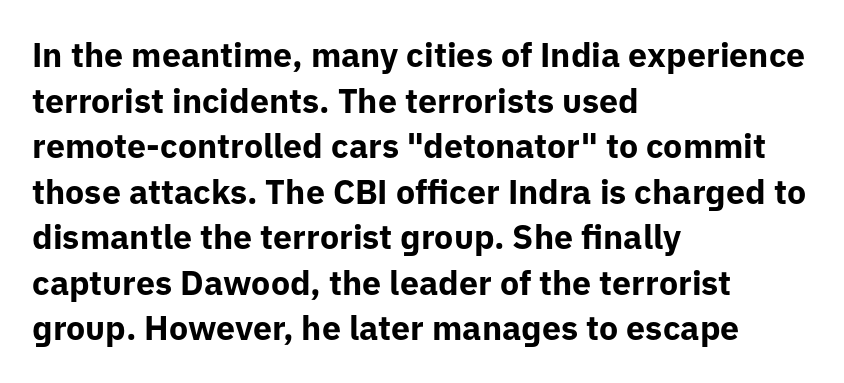
The image shows 34 px bold sans-serif type, upright; set left-aligned, normal line spacing (1.34x), normal letter spacing, not underlined; low stroke contrast and a medium x-height.
